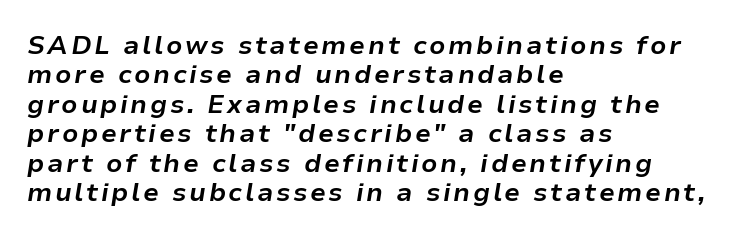
The image shows 26 px bold type, italic (leaning right); set left-aligned, tight line spacing (1.13x), not underlined.
